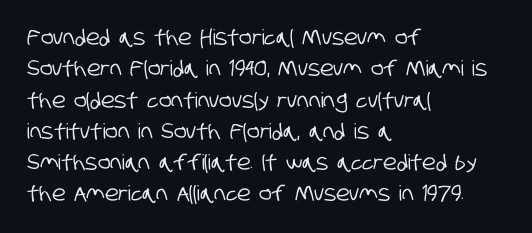
These lines keep a tight, regular rhythm from letter to letter. The rendering anchors every line to the left-hand side. Leading: standard. Clear beneath every line of the passage.
